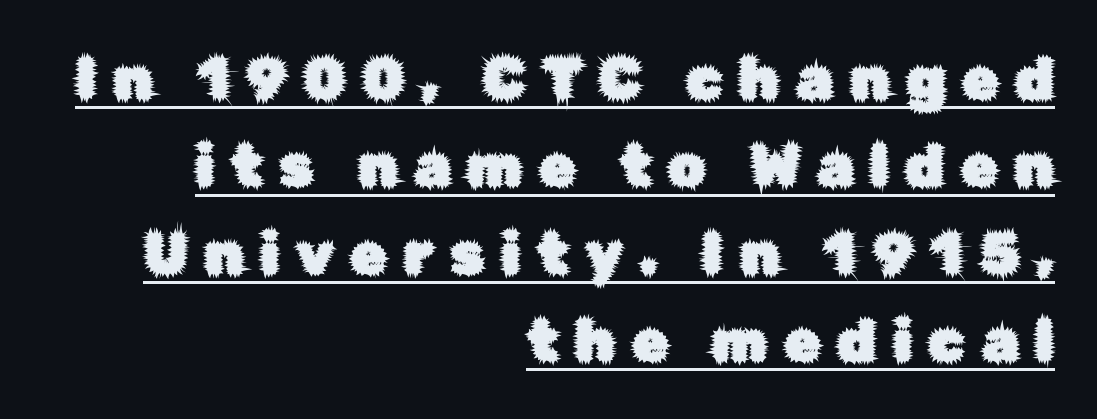
No italicization has been applied; the sample stays upright. Has an underline been added? It has. The letters advance in unequal steps, a hallmark of proportional type. Each line ends at the same right margin while the left side varies. This sample uses a sans-serif face. Horizontal bands of white between lines are of average thickness.
